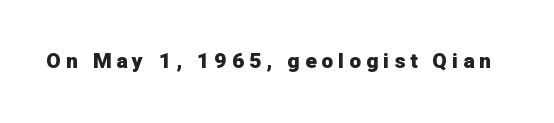
The tracking jumps out immediately: characters are airy and widely separated. Notice how thick the strokes are: this is what a full bold looks like. The foot of each line stays bare and open. Style check: upright.
